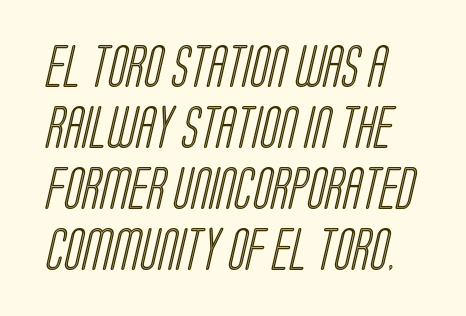
{"width": "condensed", "x_height": "large", "monospaced": "no", "underline": "no", "line_spacing": "normal", "line_spacing_ratio": 1.45, "letter_spacing": "normal", "letter_spacing_em": 0.0, "glyph_px": 42}
